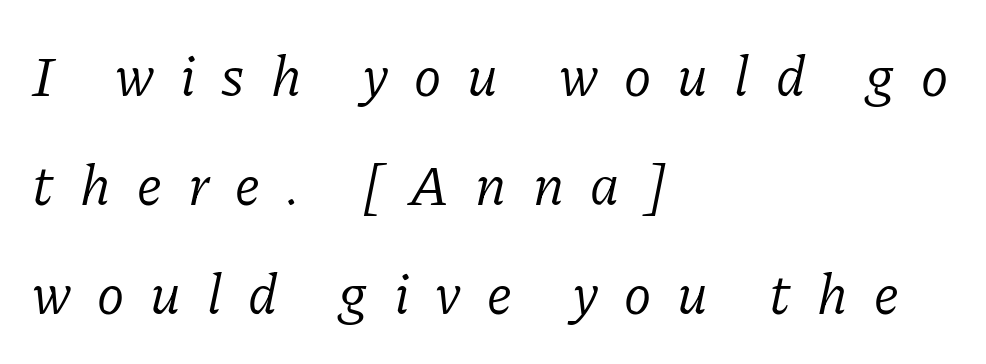
The image shows 57 px light serif type, italic (leaning right); set left-aligned, loose line spacing (1.91x), unusually wide letter spacing (+0.46 em), not underlined; low stroke contrast and a medium x-height.
